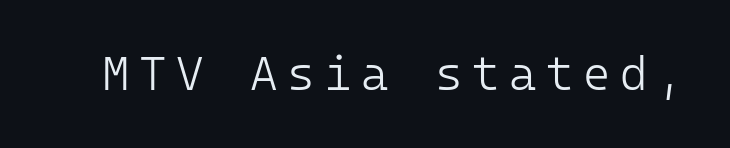
The image shows 47 px light sans-serif type, upright, monospaced; set unusually wide letter spacing (+0.2 em), not underlined; low stroke contrast and a medium x-height.
